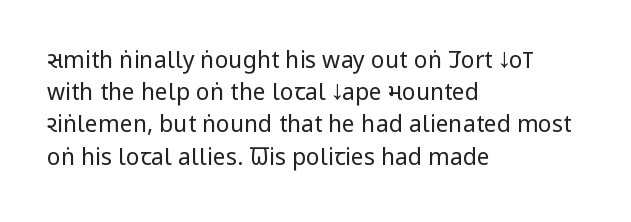
Q: Is the text bold? A: No.
Q: Is the text italic (slanted)? A: No, it is upright.
Q: Is the text underlined? A: No.
Q: How is the paragraph aligned? A: Left-aligned.
Q: Is the spacing between letters normal or unusually wide? A: Normal.
Q: Is the spacing between lines tight, normal or loose? A: Normal.
